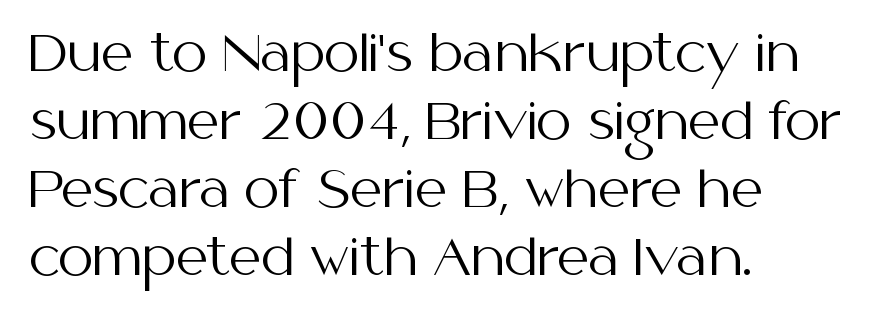
Q: Is the text bold? A: No.
Q: Is the text italic (slanted)? A: No, it is upright.
Q: Is the typeface a serif or a sans-serif typeface? A: Sans-serif.
Q: Is the text underlined? A: No.
Q: How is the paragraph aligned? A: Left-aligned.
Q: Is the spacing between letters normal or unusually wide? A: Normal.
Q: Is the spacing between lines tight, normal or loose? A: Normal.
Q: Width (condensed, normal, or wide)? A: Normal.
Q: Stroke contrast? A: Medium.
Q: x-height? A: Medium.
Q: Monospaced? A: No.
